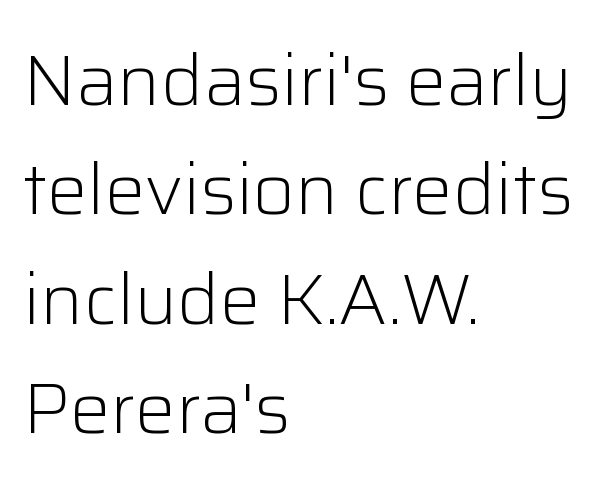
Regular leading. Is this a sans? Yes — the strokes have no serifs. Proportional: the letters do not fall into vertical columns. This rendering uses left alignment, leaving the right contour irregular.
